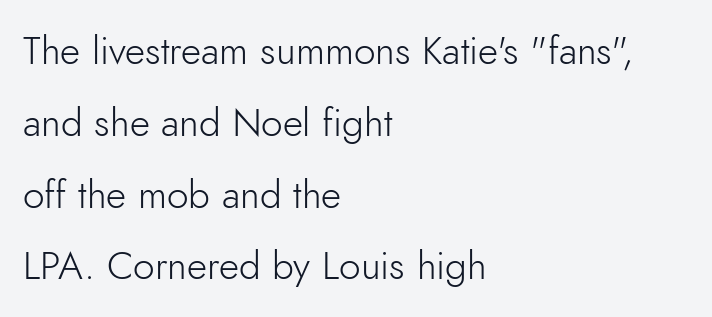
The image shows 39 px light sans-serif type, upright; set left-aligned, line spacing 1.84x, normal letter spacing, not underlined; low stroke contrast and a small x-height.
